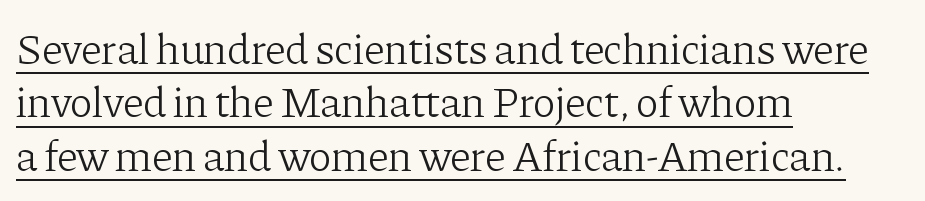
Heaviness? Minimal to ordinary, like unemphasized prose. Students, note that the glyphs here touch the page at normal intervals. The letters carry serifs — small finishing strokes at the ends of their stems. Varying glyph widths throughout — classic text-font behaviour. Typeset ragged right — the left edge is the straight one. Every character sits straight up, as roman type does.
